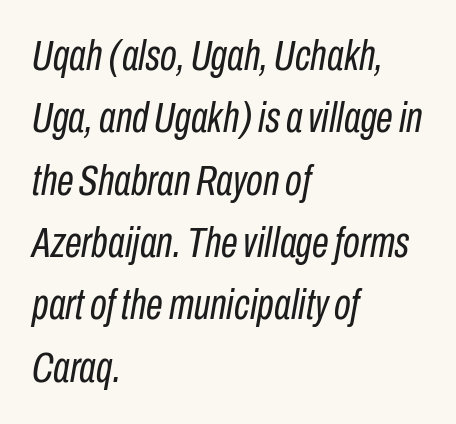
The image shows 43 px regular-weight, condensed type, italic (leaning right); set left-aligned, normal line spacing (1.45x), normal letter spacing, not underlined; low stroke contrast and a medium x-height.
